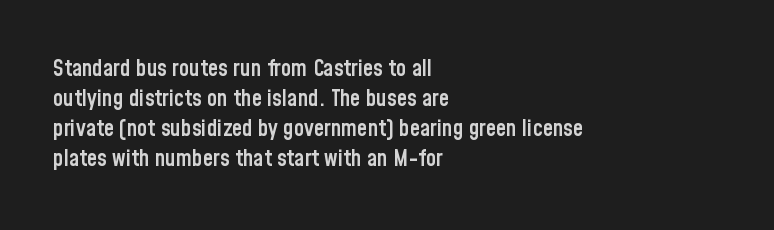
{"italic": "no", "bold": "semi", "underline": "no", "align": "left", "line_spacing": "normal", "line_spacing_ratio": 1.31, "letter_spacing": "normal", "letter_spacing_em": 0.0, "glyph_px": 23}
